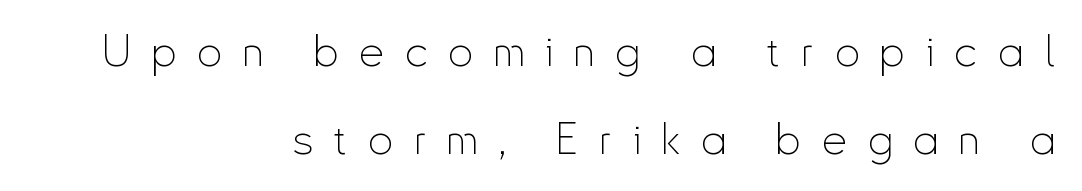
Q: Is the text bold? A: No.
Q: Is the text italic (slanted)? A: No, it is upright.
Q: Is the typeface a serif or a sans-serif typeface? A: Sans-serif.
Q: Is the text underlined? A: No.
Q: How is the paragraph aligned? A: Right-aligned.
Q: Is the spacing between letters normal or unusually wide? A: Unusually wide.
Q: Is the spacing between lines tight, normal or loose? A: Loose.
Q: Width (condensed, normal, or wide)? A: Condensed.
Q: Stroke contrast? A: Low.
Q: x-height? A: Small.
Q: Monospaced? A: No.
